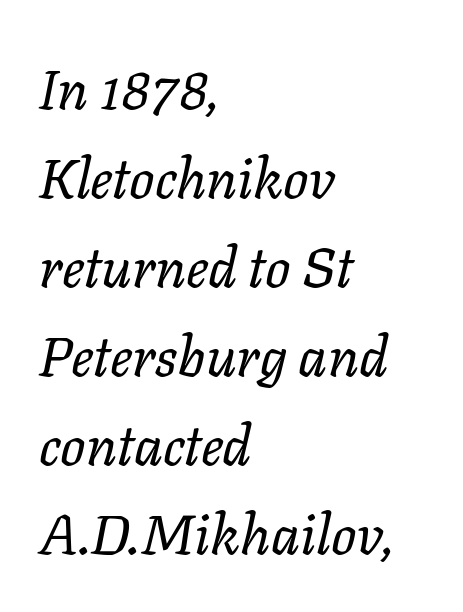
{"italic": "yes", "lean": "right", "slant_degrees": 11, "bold": "no", "weight": "regular", "width": "normal", "stroke_contrast": "low", "x_height": "medium", "monospaced": "no", "underline": "no", "align": "left", "line_spacing": "normal", "line_spacing_ratio": 1.59, "letter_spacing": "normal", "letter_spacing_em": 0.0, "glyph_px": 56}
